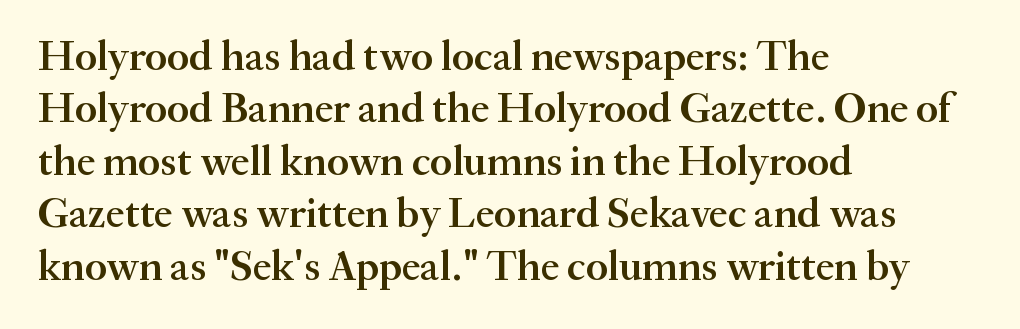
Q: Is the text bold? A: Semi-bold.
Q: Is the text italic (slanted)? A: No, it is upright.
Q: Is the typeface a serif or a sans-serif typeface? A: Serif.
Q: Is the text underlined? A: No.
Q: How is the paragraph aligned? A: Left-aligned.
Q: Is the spacing between letters normal or unusually wide? A: Normal.
Q: Is the spacing between lines tight, normal or loose? A: Normal.
Q: Width (condensed, normal, or wide)? A: Normal.
Q: Stroke contrast? A: Medium.
Q: x-height? A: Small.
Q: Monospaced? A: No.
